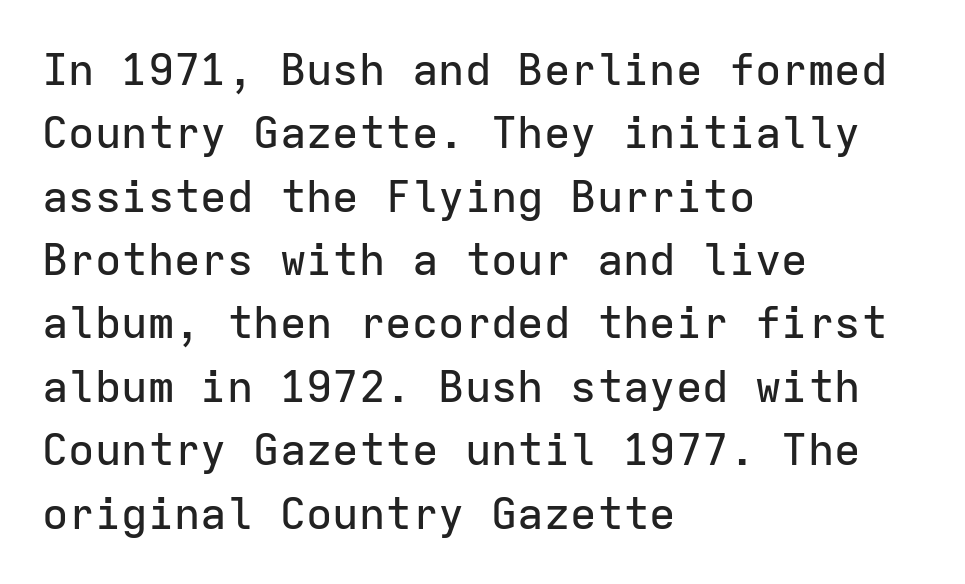
The lettering holds an erect, upright posture throughout. The passage shown is not underscored anywhere. Think of a typewriter: that constant character pitch is what you see here. The text was rendered using a sans face with plain stroke endings.
